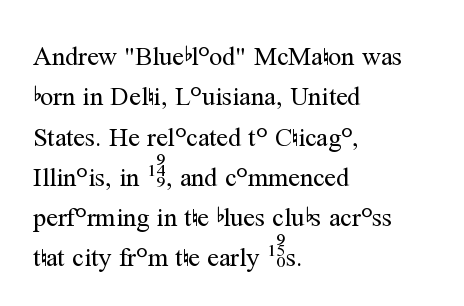
Q: Is the text bold? A: No.
Q: Is the text italic (slanted)? A: No, it is upright.
Q: Is the text underlined? A: No.
Q: How is the paragraph aligned? A: Left-aligned.
Q: Is the spacing between letters normal or unusually wide? A: Normal.
Q: Is the spacing between lines tight, normal or loose? A: Normal.
